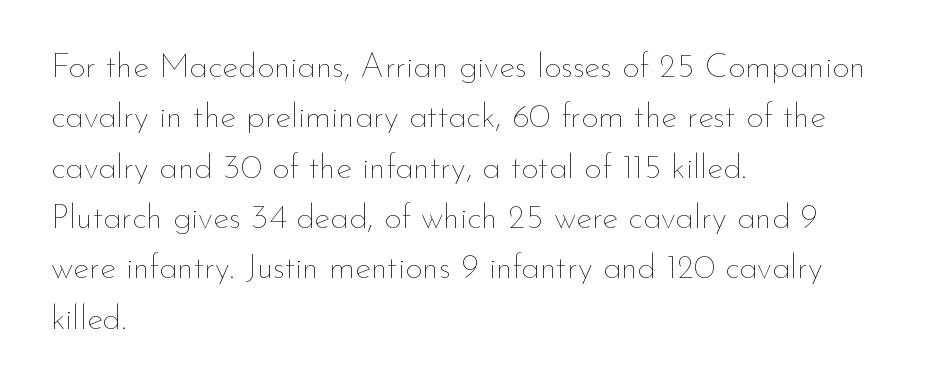
{"italic": "no", "bold": "no", "weight": "thin", "width": "normal", "stroke_contrast": "low", "x_height": "small", "monospaced": "no", "underline": "no", "align": "left", "line_spacing": "normal", "line_spacing_ratio": 1.48, "letter_spacing": "normal", "letter_spacing_em": 0.0, "glyph_px": 34}
